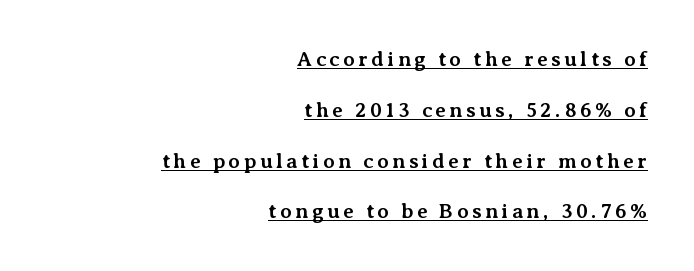
The image shows 21 px bold type, upright; set right-aligned, loose line spacing (2.42x), underlined.
